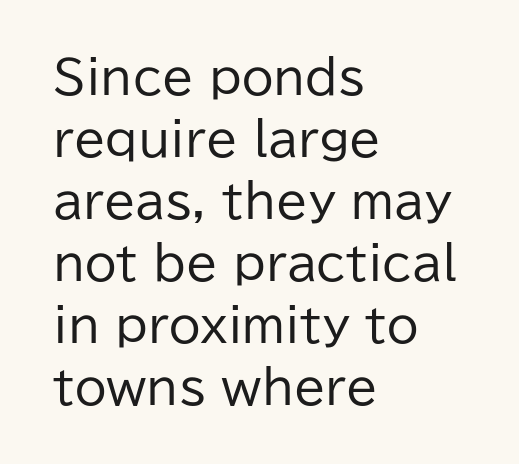
{"serif": "no", "italic": "no", "bold": "no", "weight": "regular", "width": "normal", "stroke_contrast": "low", "x_height": "medium", "monospaced": "no", "underline": "no", "align": "left", "line_spacing": "normal", "line_spacing_ratio": 1.35, "letter_spacing": "normal", "letter_spacing_em": 0.0, "glyph_px": 46}
